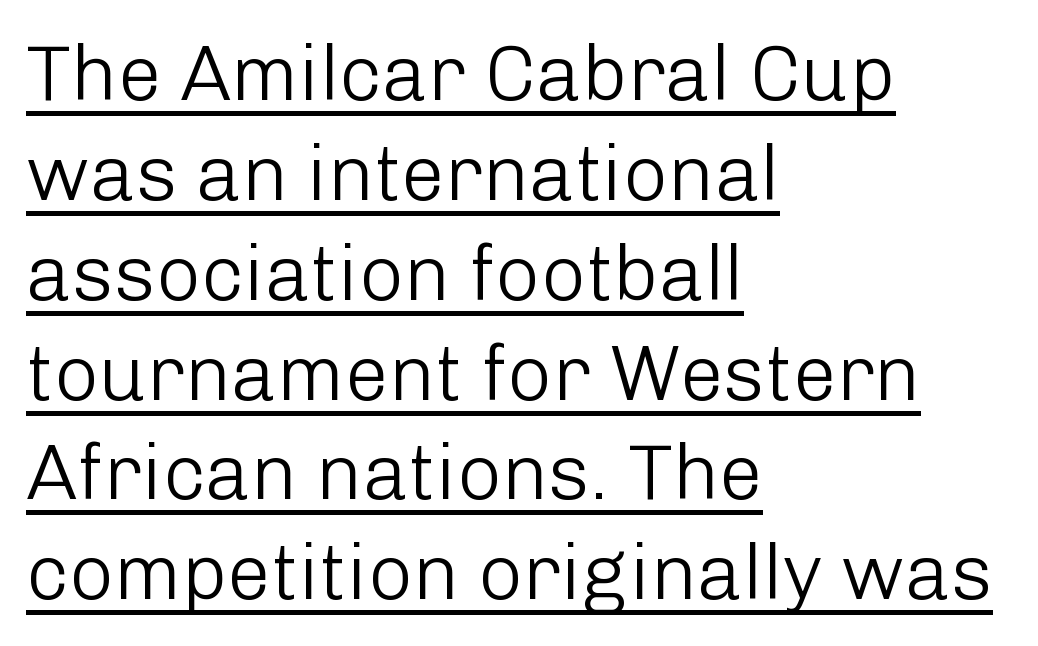
The image shows 78 px light sans-serif type, upright; set left-aligned, normal line spacing (1.28x), normal letter spacing, underlined; low stroke contrast and a medium x-height.
